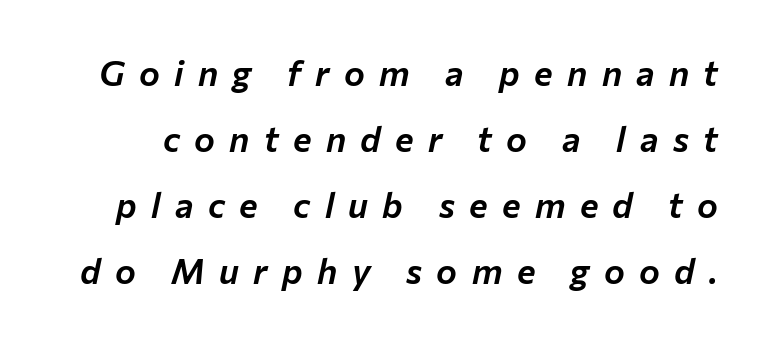
You could only call the tracking loose — the letters float apart. The face used here is proportionally spaced, like ordinary book or web type. The text carries the slant typical of an italic or oblique font. The passage shown is not underscored anywhere.
